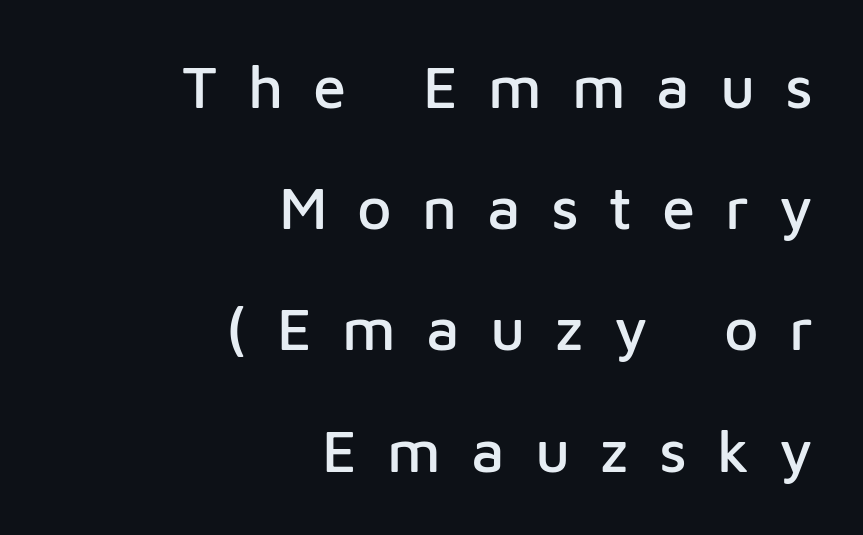
The image shows 60 px sans-serif type, upright; set right-aligned, loose line spacing (2.02x), unusually wide letter spacing (+0.5 em), not underlined; low stroke contrast and a medium x-height.
